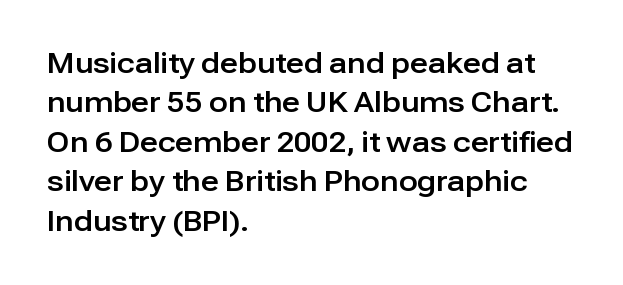
The image shows 28 px sans-serif type, upright; set left-aligned, normal line spacing (1.41x), normal letter spacing, not underlined; low stroke contrast and a medium x-height.
